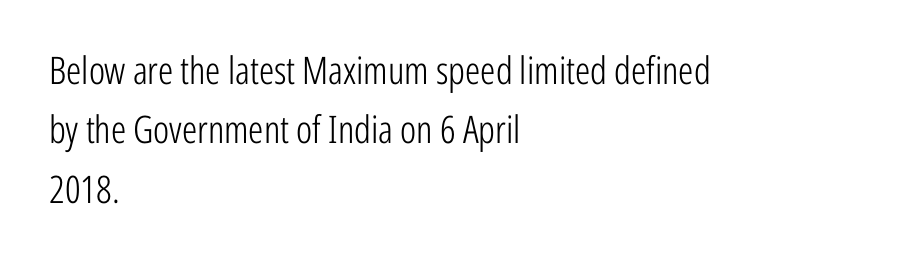
Q: Is the text bold? A: No.
Q: Is the text italic (slanted)? A: No, it is upright.
Q: Is the typeface a serif or a sans-serif typeface? A: Sans-serif.
Q: Is the text underlined? A: No.
Q: How is the paragraph aligned? A: Left-aligned.
Q: Is the spacing between letters normal or unusually wide? A: Normal.
Q: Is the spacing between lines tight, normal or loose? A: Normal.
Q: Width (condensed, normal, or wide)? A: Condensed.
Q: Stroke contrast? A: Low.
Q: x-height? A: Medium.
Q: Monospaced? A: No.
